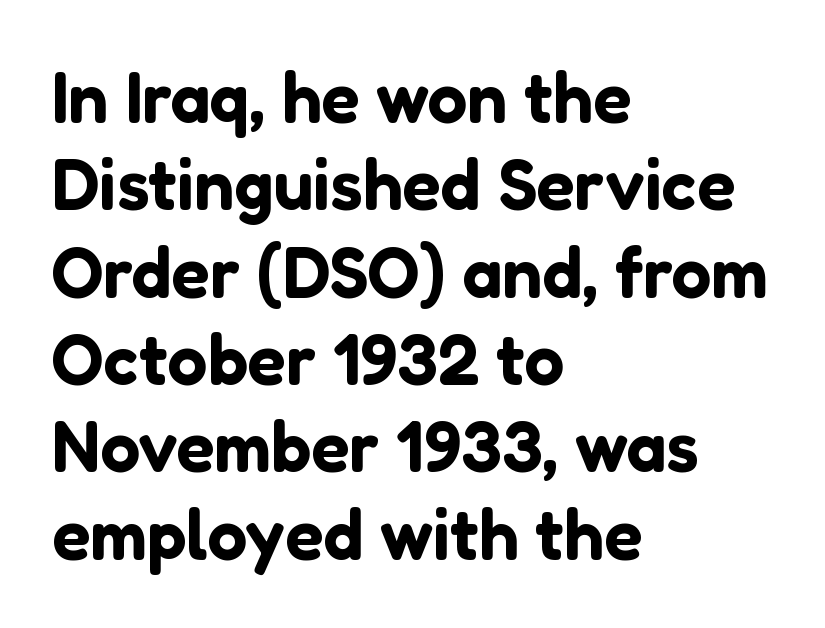
Q: Is the text italic (slanted)? A: No, it is upright.
Q: Is the typeface a serif or a sans-serif typeface? A: Sans-serif.
Q: Is the text underlined? A: No.
Q: How is the paragraph aligned? A: Left-aligned.
Q: Is the spacing between letters normal or unusually wide? A: Normal.
Q: Width (condensed, normal, or wide)? A: Normal.
Q: Stroke contrast? A: Low.
Q: x-height? A: Medium.
Q: Monospaced? A: No.
